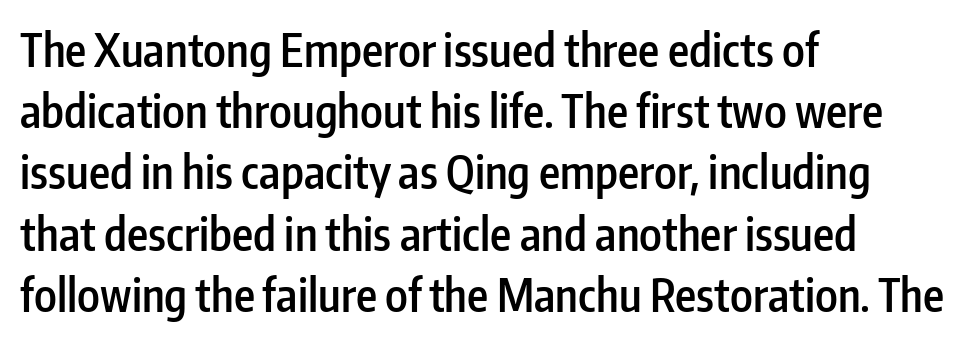
Rendered with straight, roman letterforms. The rag falls on the right side of this text block. Nothing sits at the stroke ends, so this counts as sans-serif. These words are printed semibold, heavier than regular yet not bold.
